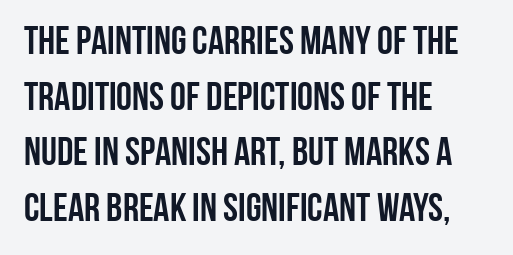
The image shows 40 px condensed sans-serif type, upright; set left-aligned, normal line spacing (1.39x), normal letter spacing, not underlined; low stroke contrast and a large x-height.
